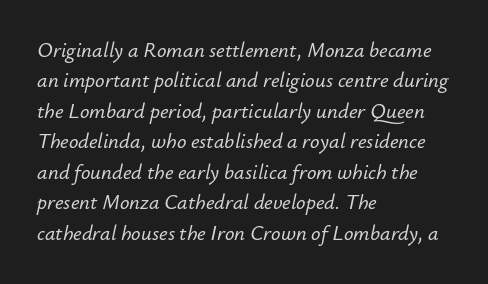
Where is the straight margin? On the left. Only glyphs here, with clear space below each row. The designer left line spacing at the default. The rendering applies a slant to the glyphs. Between one letter and the next there's only the usual sliver of space.
